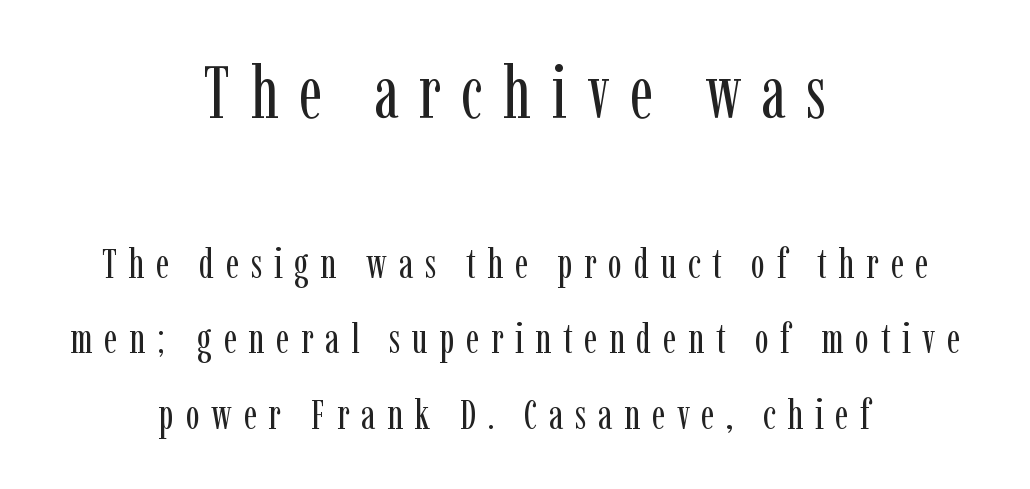
The image shows 73 px regular-weight, condensed serif type, upright; set centered, line spacing 1.8x, unusually wide letter spacing (+0.28 em), not underlined; the first (top) block is 1.74x larger; low stroke contrast and a medium x-height.
